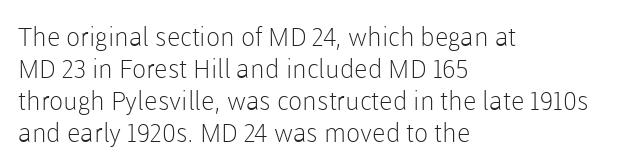
The image shows 26 px text type, upright; set left-aligned, line spacing 1.23x, normal letter spacing, not underlined.
